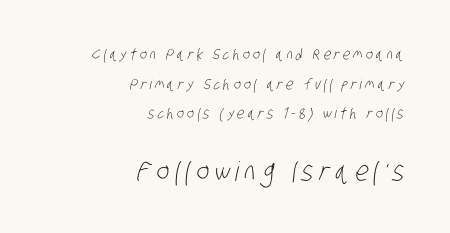
The lines are quadded right. Spacing between characters has been opened up far beyond the box default. The face used here appears at its bigger size in the lower chunk. The leading is generous, giving the passage an open texture.
